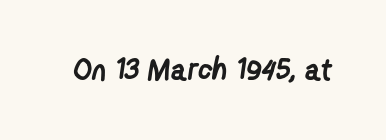
The image shows 30 px semibold, condensed sans-serif type; set normal letter spacing, not underlined; low stroke contrast and a medium x-height.
